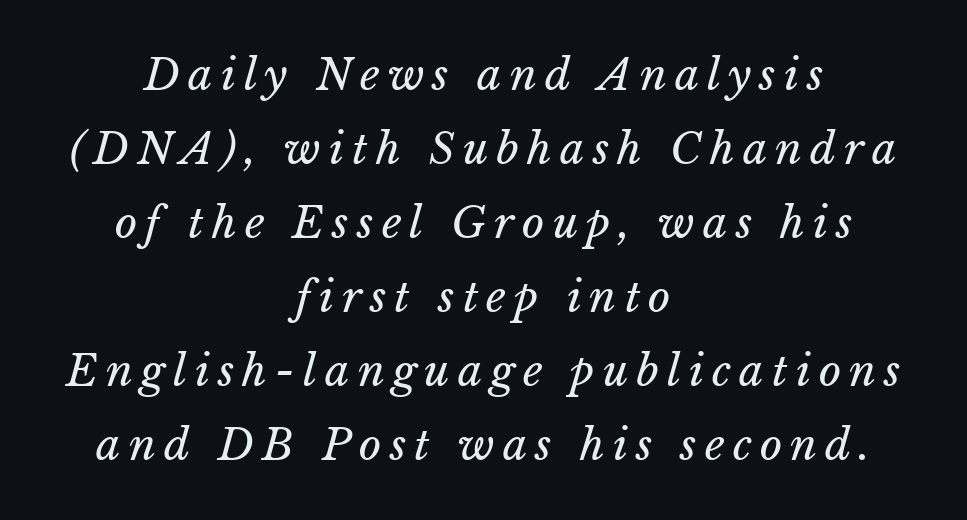
Rule under the text: the space is simply empty. These lines are centered, leaving both edges ragged. Stroke thickness stays within the range of a standard reading face or lighter. Is this a fixed-width face? No — the glyphs have proportional, varying widths.
